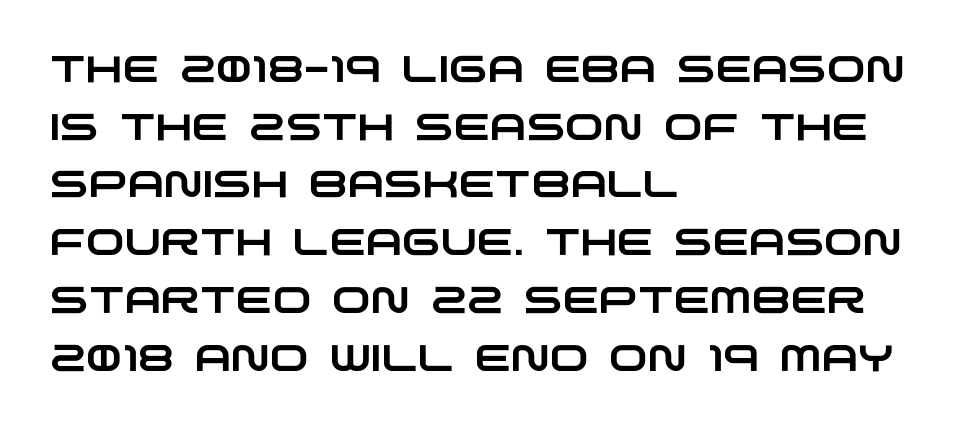
The image shows 37 px wide sans-serif type; set left-aligned, normal line spacing (1.56x), normal letter spacing, not underlined; low stroke contrast and a large x-height.
